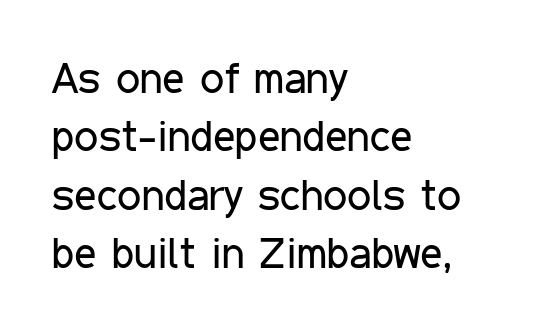
The image shows 43 px regular-weight, condensed sans-serif type, upright; set left-aligned, normal line spacing (1.36x), normal letter spacing, not underlined; low stroke contrast and a medium x-height.
